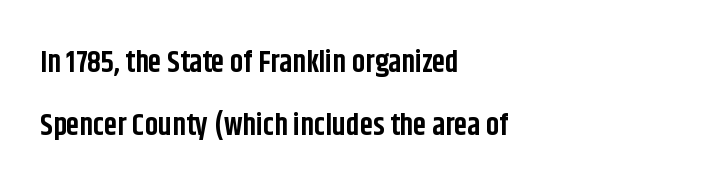
{"serif": "no", "italic": "no", "bold": "yes", "weight": "bold", "width": "condensed", "stroke_contrast": "low", "x_height": "large", "monospaced": "no", "underline": "no", "align": "left", "line_spacing": "loose", "line_spacing_ratio": 2.1, "letter_spacing": "normal", "letter_spacing_em": 0.0, "glyph_px": 30}
